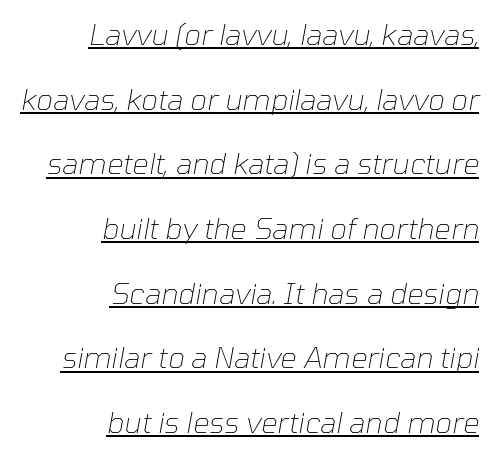
Summary of vertical rhythm: relaxed, with wide interline spacing. Compared with ordinary roman type, these characters are visibly tilted. Words appear dense and cohesive because spacing is normal. The compositor pushed each line to the right boundary. The passage shown is typed in a proportional face where columns would drift. Compared with a typical body face, this is equally light or lighter still.
